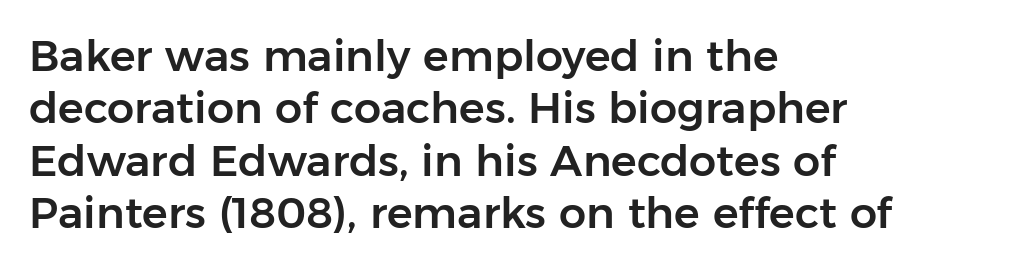
The image shows 43 px sans-serif type, upright; set left-aligned, line spacing 1.22x, normal letter spacing, not underlined; low stroke contrast and a medium x-height.
